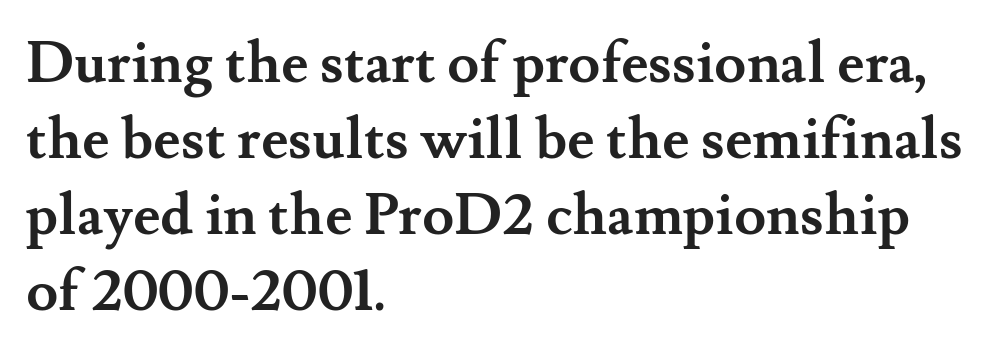
The image shows 58 px semibold serif type, upright; set left-aligned, normal line spacing (1.31x), normal letter spacing, not underlined; medium stroke contrast and a small x-height.
